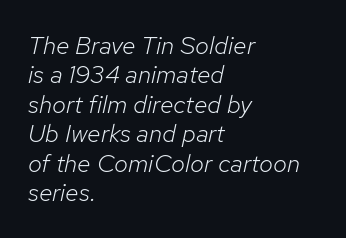
Q: Is the text bold? A: No.
Q: Is the text italic (slanted)? A: Yes, it leans right by about 12 degrees.
Q: Is the text underlined? A: No.
Q: How is the paragraph aligned? A: Left-aligned.
Q: Is the spacing between letters normal or unusually wide? A: Normal.
